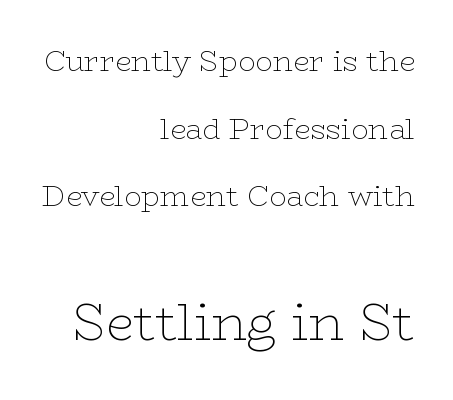
Reading top to bottom, the characters get bigger at the block break. Type without underlining. Note the varied advance widths — an 'i' is clearly narrower than an 'm'. These lines stand farther apart than default settings would place them. Heaviness? Minimal to ordinary, like unemphasized prose.
